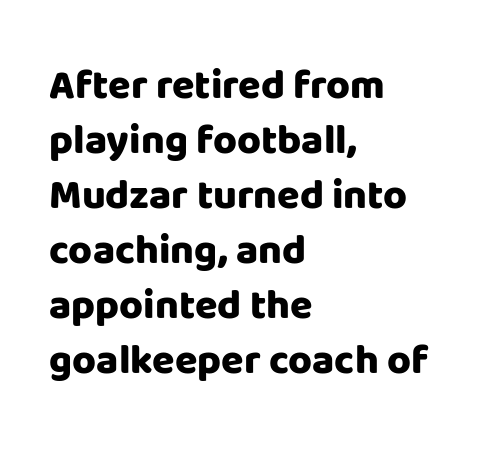
The image shows 41 px heavy sans-serif type, upright; set left-aligned, normal line spacing (1.34x), normal letter spacing, not underlined; low stroke contrast and a large x-height.
